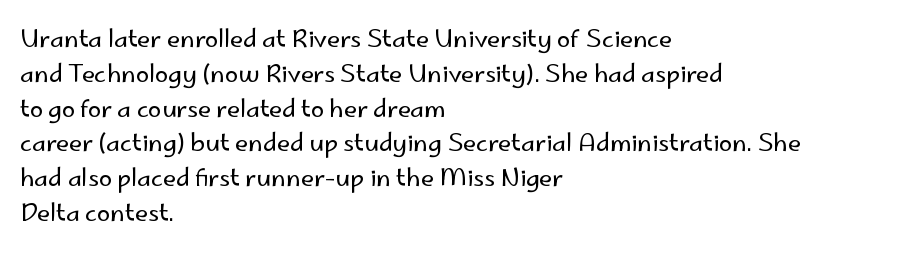
The image shows 24 px text type, upright; set left-aligned, normal line spacing (1.45x), normal letter spacing, not underlined.
